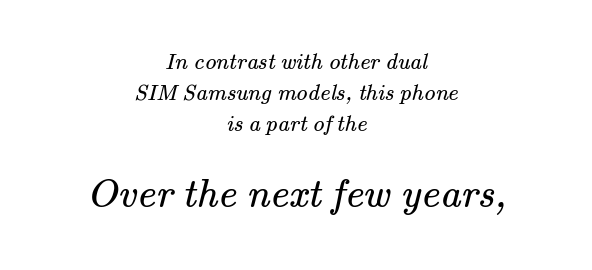
The image shows 41 px regular-weight serif type; set centered, normal line spacing (1.34x), normal letter spacing, not underlined; the second (bottom) block is 1.78x larger; medium stroke contrast and a small x-height.
